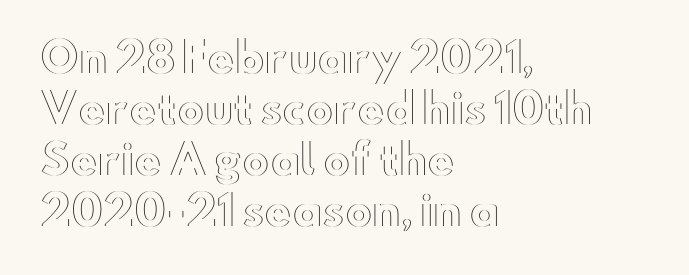
{"italic": "no", "width": "wide", "x_height": "small", "monospaced": "no", "underline": "no", "align": "left", "line_spacing_ratio": 1.24, "letter_spacing": "normal", "letter_spacing_em": 0.0, "glyph_px": 41}
